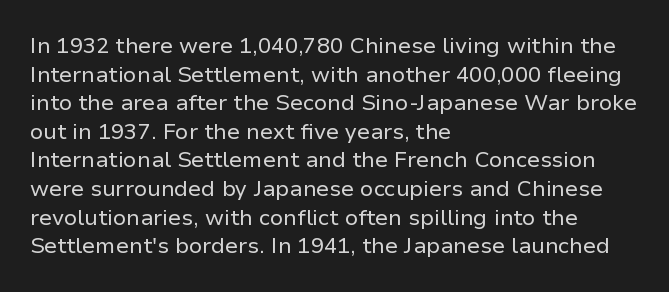
{"italic": "no", "bold": "no", "underline": "no", "align": "left", "line_spacing": "normal", "line_spacing_ratio": 1.3, "letter_spacing": "normal", "letter_spacing_em": 0.0, "glyph_px": 22}
